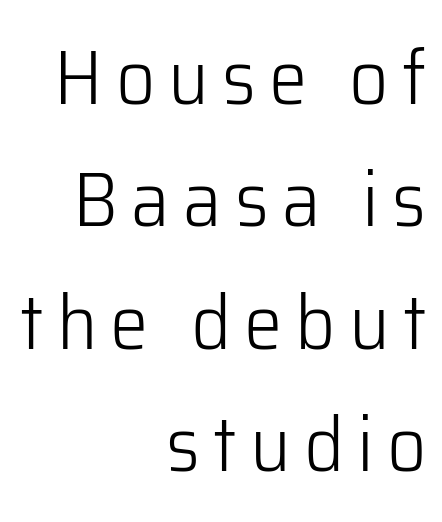
{"serif": "no", "italic": "no", "bold": "no", "weight": "light", "width": "normal", "stroke_contrast": "low", "x_height": "medium", "monospaced": "no", "underline": "no", "align": "right", "line_spacing": "normal", "line_spacing_ratio": 1.59, "glyph_px": 77}
